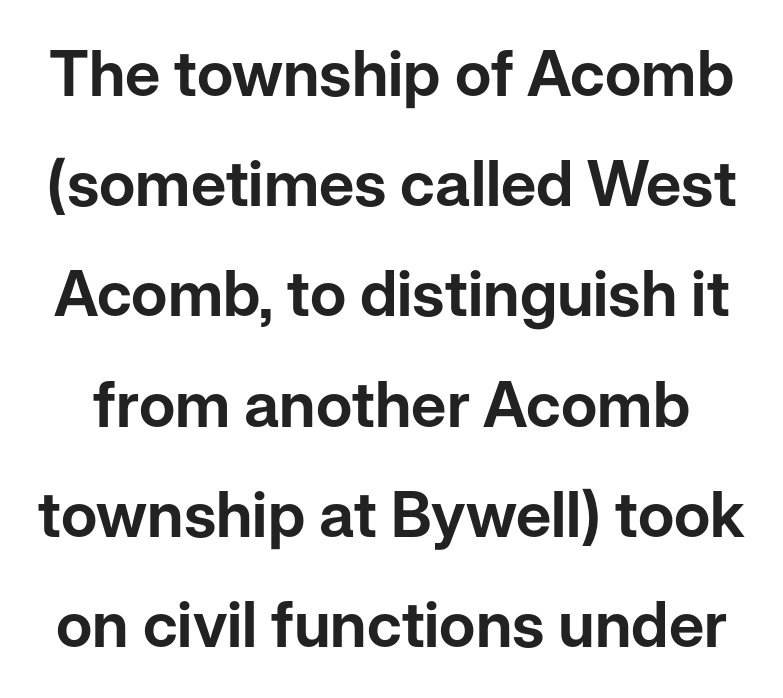
{"serif": "no", "italic": "no", "width": "normal", "stroke_contrast": "low", "x_height": "medium", "monospaced": "no", "underline": "no", "line_spacing_ratio": 1.75, "letter_spacing": "normal", "letter_spacing_em": 0.0, "glyph_px": 63}
